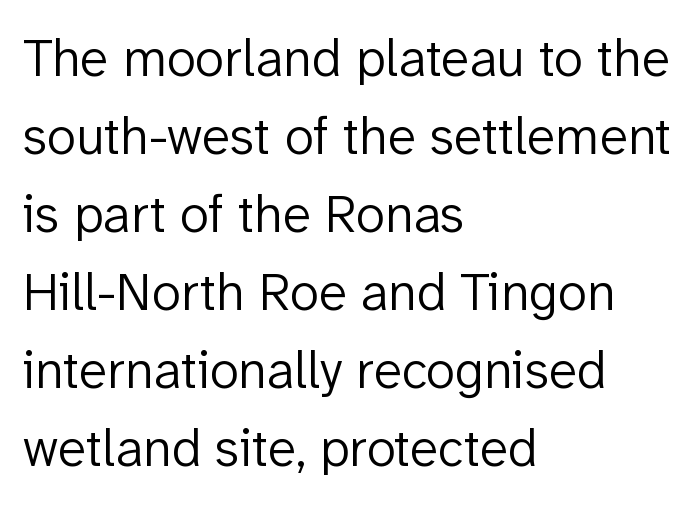
Q: Is the text bold? A: No.
Q: Is the text italic (slanted)? A: No, it is upright.
Q: Is the typeface a serif or a sans-serif typeface? A: Sans-serif.
Q: Is the text underlined? A: No.
Q: How is the paragraph aligned? A: Left-aligned.
Q: Is the spacing between letters normal or unusually wide? A: Normal.
Q: Is the spacing between lines tight, normal or loose? A: Normal.
Q: Width (condensed, normal, or wide)? A: Normal.
Q: Stroke contrast? A: Low.
Q: x-height? A: Medium.
Q: Monospaced? A: No.
